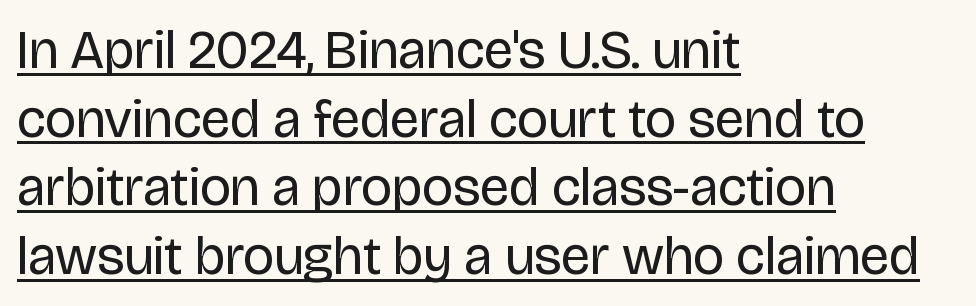
The image shows 54 px regular-weight sans-serif type, upright; set left-aligned, normal line spacing (1.27x), normal letter spacing, underlined; low stroke contrast and a large x-height.
